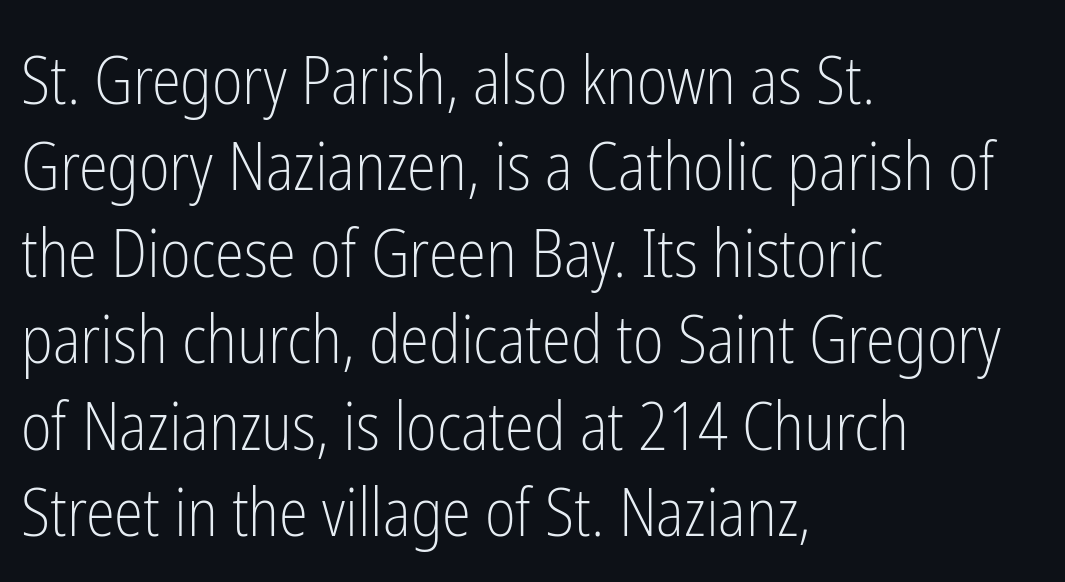
Q: Is the text bold? A: No.
Q: Is the text italic (slanted)? A: No, it is upright.
Q: Is the typeface a serif or a sans-serif typeface? A: Sans-serif.
Q: Is the text underlined? A: No.
Q: How is the paragraph aligned? A: Left-aligned.
Q: Is the spacing between letters normal or unusually wide? A: Normal.
Q: Is the spacing between lines tight, normal or loose? A: Normal.
Q: Width (condensed, normal, or wide)? A: Condensed.
Q: Stroke contrast? A: Low.
Q: x-height? A: Medium.
Q: Monospaced? A: No.
